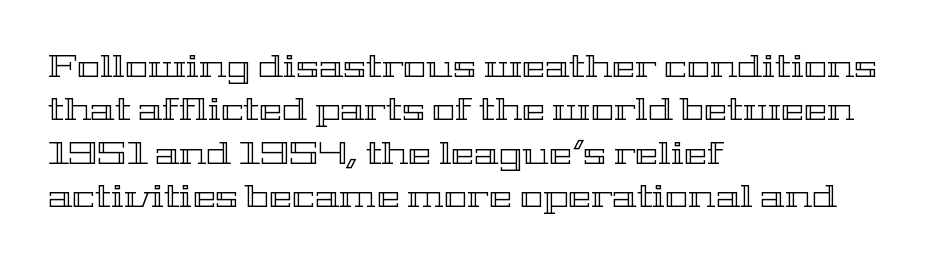
Looks like regular typesetting: each glyph gets only the width it needs. If you drew a line through each stem, it would be perfectly vertical. These lines sit exactly where default settings would place them. Does the copy run flush right? No — it runs flush left. Does extra space separate the letters? No, they use regular spacing. The zone under the glyphs is completely vacant.
